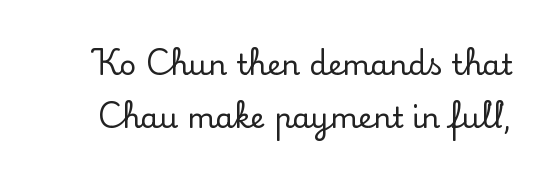
The image shows 29 px serif type, upright; set line spacing 1.82x, normal letter spacing, not underlined; low stroke contrast and a small x-height.
